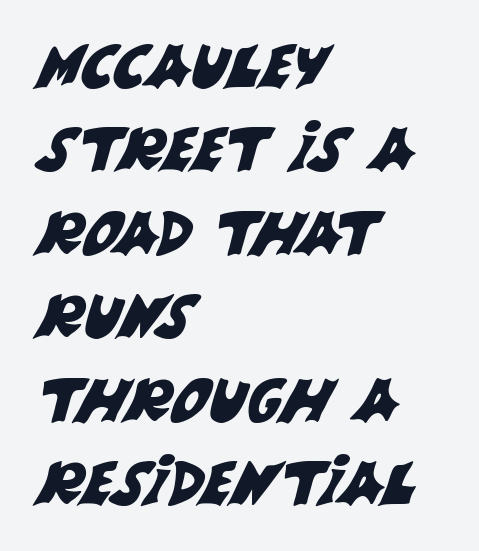
The image shows 60 px sans-serif type; set left-aligned, normal line spacing (1.39x), normal letter spacing, not underlined; medium stroke contrast and a large x-height.
